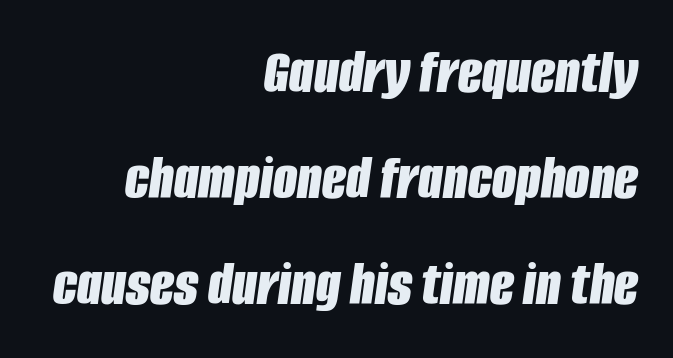
The image shows 63 px bold, condensed type, italic (leaning right); set right-aligned, normal line spacing (1.68x), normal letter spacing, not underlined; low stroke contrast and a large x-height.
